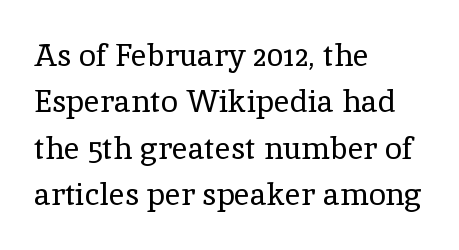
{"serif": "yes", "italic": "no", "bold": "no", "weight": "regular", "width": "normal", "x_height": "medium", "monospaced": "no", "underline": "no", "align": "left", "line_spacing": "normal", "line_spacing_ratio": 1.5, "letter_spacing": "normal", "letter_spacing_em": 0.0, "glyph_px": 31}
